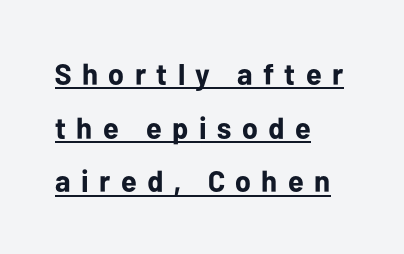
Q: Is the text bold? A: Yes.
Q: Is the text italic (slanted)? A: No, it is upright.
Q: Is the typeface a serif or a sans-serif typeface? A: Sans-serif.
Q: Is the text underlined? A: Yes.
Q: How is the paragraph aligned? A: Left-aligned.
Q: Is the spacing between letters normal or unusually wide? A: Unusually wide.
Q: Width (condensed, normal, or wide)? A: Normal.
Q: Stroke contrast? A: Low.
Q: x-height? A: Medium.
Q: Monospaced? A: No.
